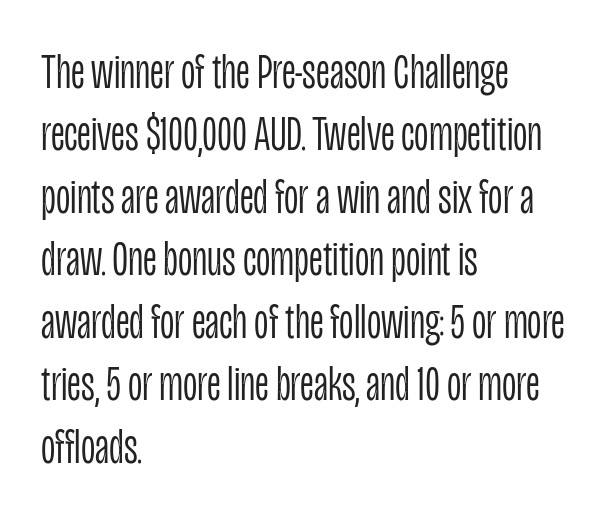
{"serif": "no", "italic": "no", "bold": "no", "weight": "light", "width": "condensed", "stroke_contrast": "low", "x_height": "large", "monospaced": "no", "underline": "no", "align": "left", "line_spacing": "normal", "line_spacing_ratio": 1.25, "letter_spacing": "normal", "letter_spacing_em": 0.0, "glyph_px": 50}
